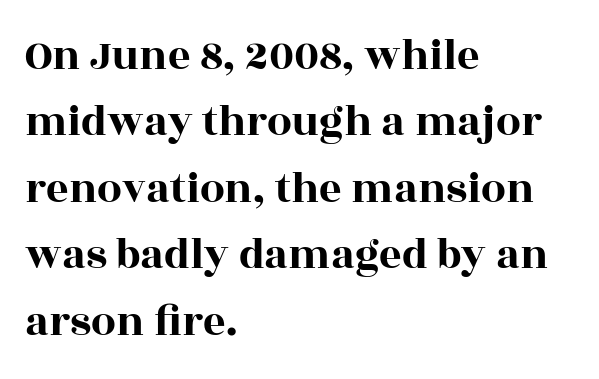
The image shows 44 px wide serif type, upright; set left-aligned, normal line spacing (1.51x), normal letter spacing, not underlined; a large x-height.
